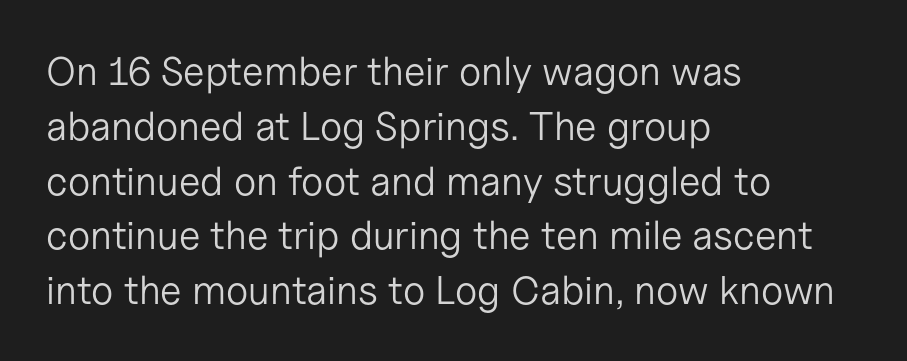
{"serif": "no", "italic": "no", "bold": "no", "weight": "light", "width": "normal", "stroke_contrast": "low", "x_height": "medium", "monospaced": "no", "underline": "no", "align": "left", "line_spacing": "normal", "line_spacing_ratio": 1.37, "letter_spacing": "normal", "letter_spacing_em": 0.0, "glyph_px": 40}
